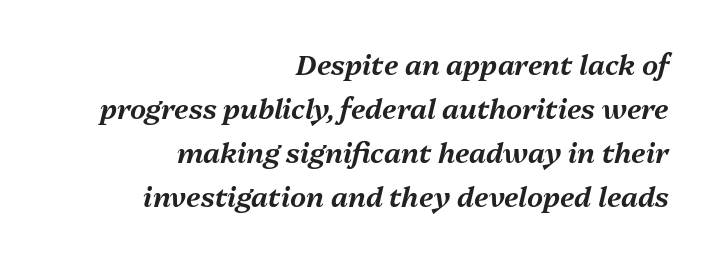
Q: Is the text italic (slanted)? A: Yes, it leans right by about 13 degrees.
Q: Is the text underlined? A: No.
Q: How is the paragraph aligned? A: Right-aligned.
Q: Is the spacing between letters normal or unusually wide? A: Normal.
Q: Is the spacing between lines tight, normal or loose? A: Normal.
Q: Width (condensed, normal, or wide)? A: Normal.
Q: Stroke contrast? A: Medium.
Q: x-height? A: Medium.
Q: Monospaced? A: No.
